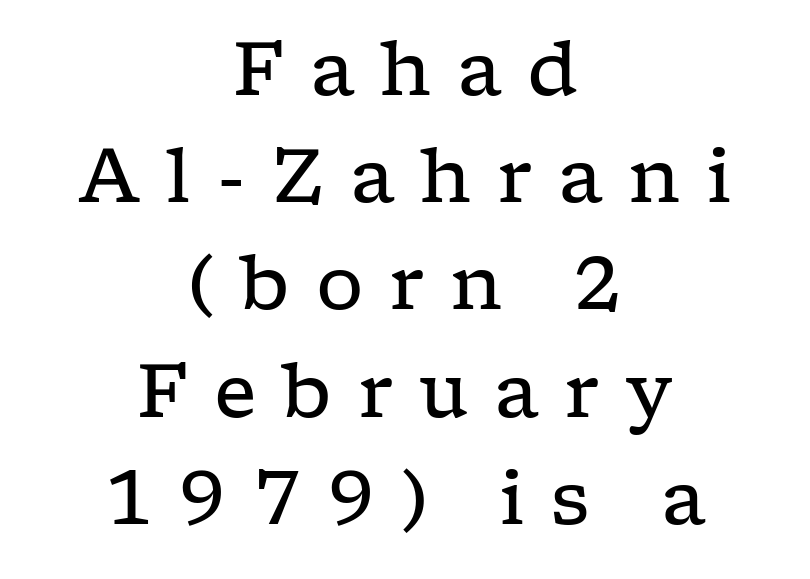
Q: Is the text bold? A: No.
Q: Is the text italic (slanted)? A: No, it is upright.
Q: Is the typeface a serif or a sans-serif typeface? A: Serif.
Q: Is the text underlined? A: No.
Q: How is the paragraph aligned? A: Centered.
Q: Is the spacing between letters normal or unusually wide? A: Unusually wide.
Q: Is the spacing between lines tight, normal or loose? A: Normal.
Q: Width (condensed, normal, or wide)? A: Wide.
Q: Stroke contrast? A: Low.
Q: x-height? A: Medium.
Q: Monospaced? A: No.
